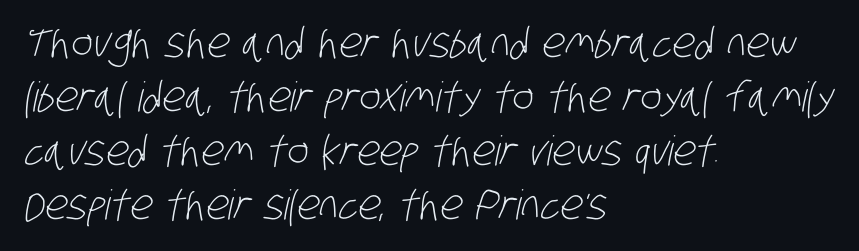
Short and long lines alike share a common starting point at left. In terms of letterform style, serifs are entirely absent. The line-height multiplier appears to be the usual default. Only glyphs here, with clear space below each row.
